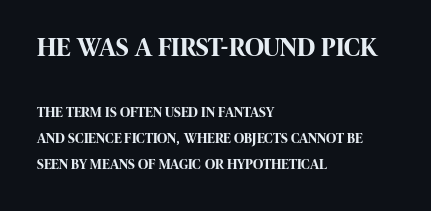
Q: Is the text bold? A: Yes.
Q: Is the text italic (slanted)? A: No, it is upright.
Q: Is the text underlined? A: No.
Q: How is the paragraph aligned? A: Left-aligned.
Q: Is the spacing between letters normal or unusually wide? A: Normal.
Q: Which block of text is set in a larger size, the first (top) or the second (bottom)? A: The first (top) one.
